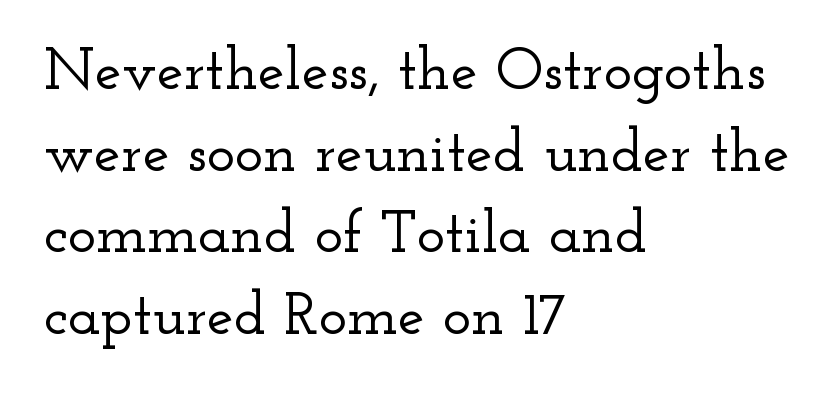
Q: Is the text italic (slanted)? A: No, it is upright.
Q: Is the typeface a serif or a sans-serif typeface? A: Serif.
Q: Is the text underlined? A: No.
Q: How is the paragraph aligned? A: Left-aligned.
Q: Is the spacing between letters normal or unusually wide? A: Normal.
Q: Is the spacing between lines tight, normal or loose? A: Normal.
Q: Width (condensed, normal, or wide)? A: Wide.
Q: Stroke contrast? A: Low.
Q: x-height? A: Small.
Q: Monospaced? A: No.
